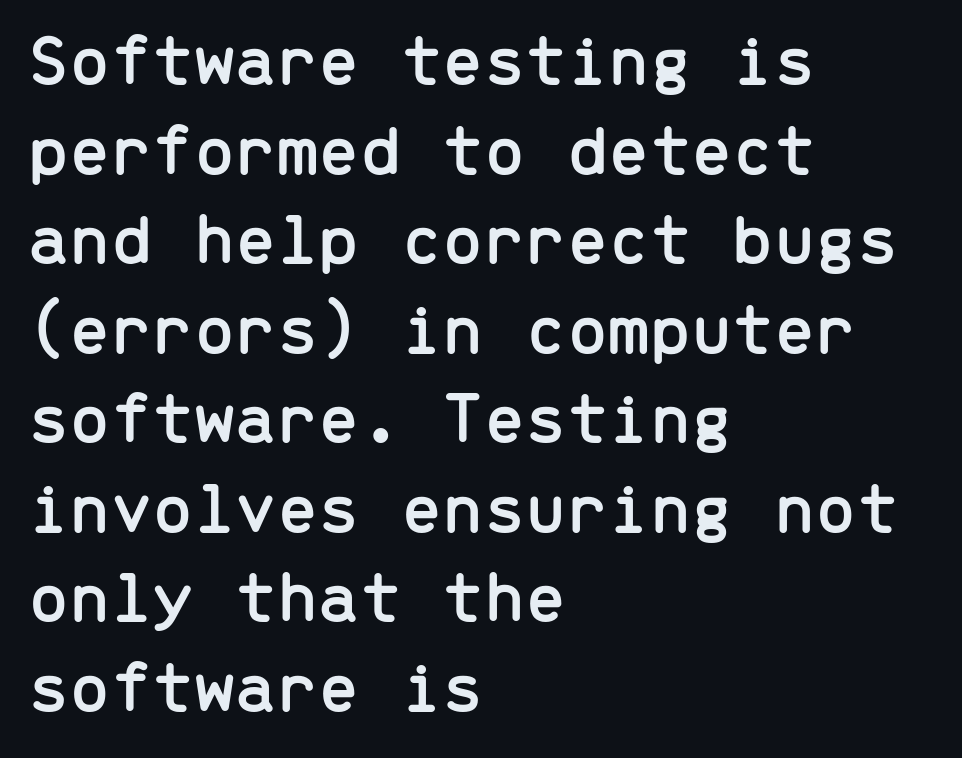
Q: Is the text italic (slanted)? A: No, it is upright.
Q: Is the typeface a serif or a sans-serif typeface? A: Sans-serif.
Q: Is the text underlined? A: No.
Q: How is the paragraph aligned? A: Left-aligned.
Q: Is the spacing between letters normal or unusually wide? A: Normal.
Q: Width (condensed, normal, or wide)? A: Normal.
Q: Stroke contrast? A: Low.
Q: x-height? A: Medium.
Q: Monospaced? A: Yes.
